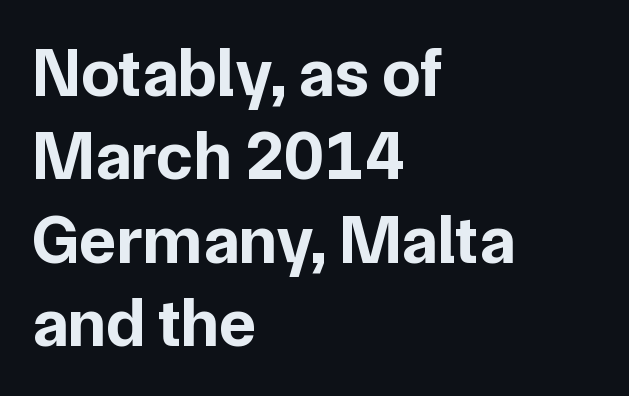
Q: Is the text bold? A: Yes.
Q: Is the text italic (slanted)? A: No, it is upright.
Q: Is the typeface a serif or a sans-serif typeface? A: Sans-serif.
Q: Is the text underlined? A: No.
Q: How is the paragraph aligned? A: Left-aligned.
Q: Is the spacing between letters normal or unusually wide? A: Normal.
Q: Width (condensed, normal, or wide)? A: Normal.
Q: Stroke contrast? A: Low.
Q: x-height? A: Medium.
Q: Monospaced? A: No.
